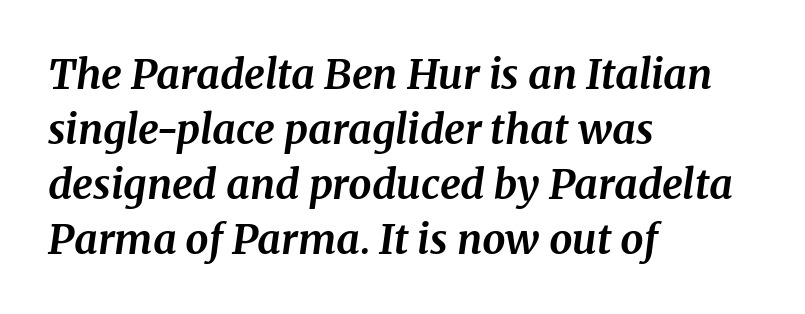
{"serif": "yes", "italic": "yes", "lean": "right", "slant_degrees": 8, "bold": "yes", "weight": "bold", "width": "normal", "stroke_contrast": "medium", "x_height": "medium", "monospaced": "no", "underline": "no", "align": "left", "line_spacing": "normal", "line_spacing_ratio": 1.34, "letter_spacing": "normal", "letter_spacing_em": 0.0, "glyph_px": 41}
